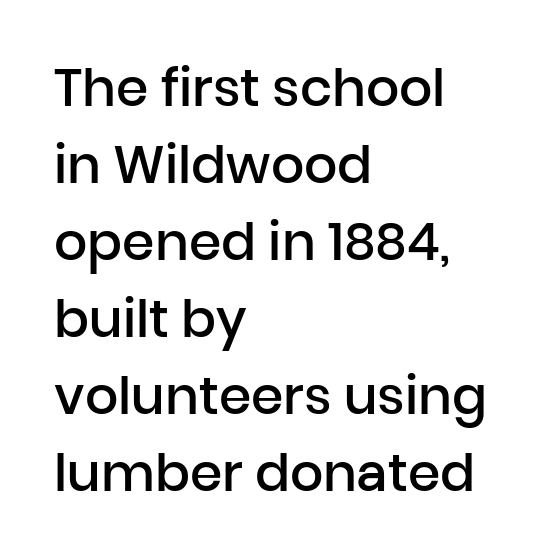
{"serif": "no", "italic": "no", "bold": "semi", "weight": "semibold", "width": "normal", "stroke_contrast": "low", "x_height": "medium", "monospaced": "no", "underline": "no", "align": "left", "line_spacing": "normal", "line_spacing_ratio": 1.48, "letter_spacing": "normal", "letter_spacing_em": 0.0, "glyph_px": 52}
